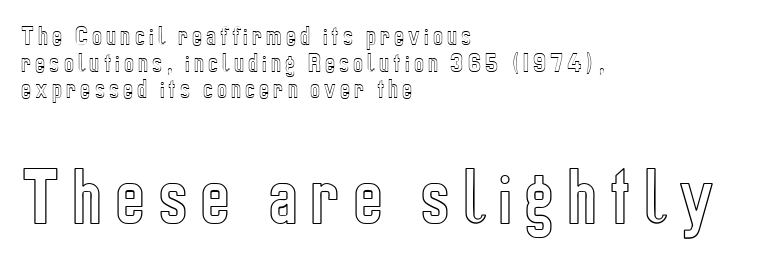
Posture: straight, roman, zero tilt. Descenders hang freely into open space. A typesetter would call this leading conventional body-copy spacing. The composition opens small and finishes big.
